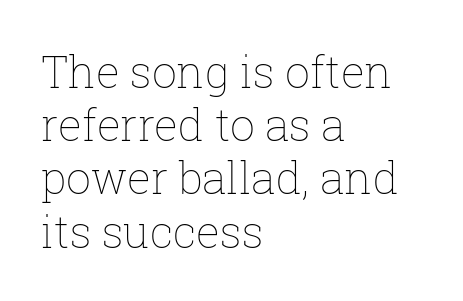
Q: Is the text bold? A: No.
Q: Is the text italic (slanted)? A: No, it is upright.
Q: Is the text underlined? A: No.
Q: How is the paragraph aligned? A: Left-aligned.
Q: Is the spacing between letters normal or unusually wide? A: Normal.
Q: Width (condensed, normal, or wide)? A: Normal.
Q: Stroke contrast? A: Low.
Q: x-height? A: Medium.
Q: Monospaced? A: No.
